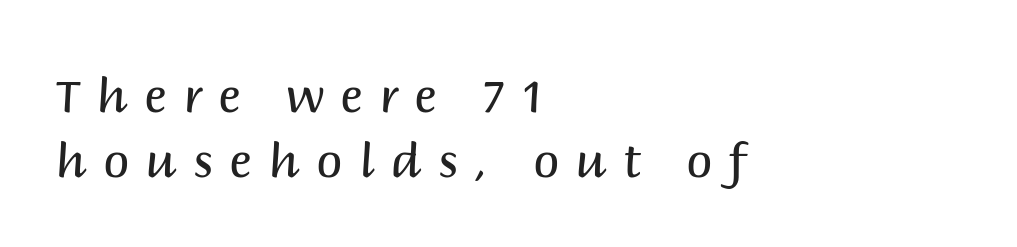
The lines sit at an ordinary, default distance from one another. Type style note: lacks serifs. Stems here are at most as thick as an everyday book face.
